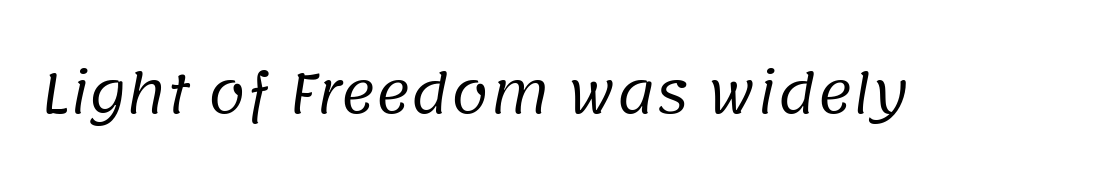
The image shows 54 px regular-weight sans-serif type; set normal letter spacing, not underlined; low stroke contrast and a large x-height.
